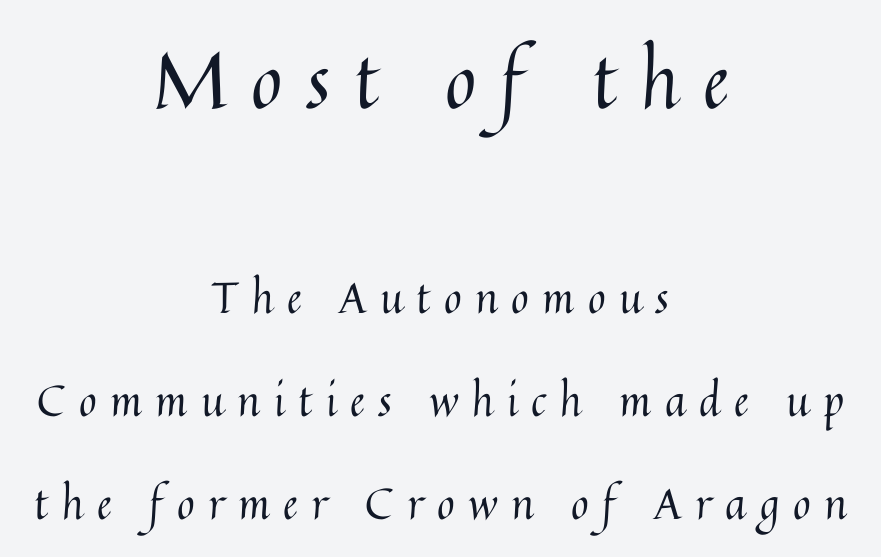
{"bold": "no", "weight": "regular", "width": "normal", "stroke_contrast": "medium", "x_height": "medium", "monospaced": "no", "underline": "no", "align": "center", "line_spacing": "loose", "line_spacing_ratio": 2.39, "letter_spacing": "wide", "letter_spacing_em": 0.31, "larger_block": "first", "size_ratio": 1.77, "glyph_px": 76}
